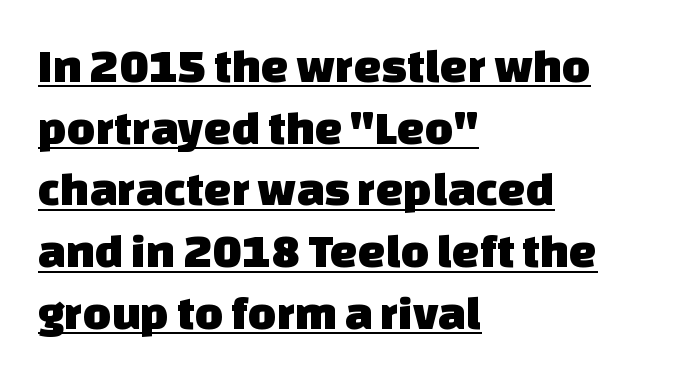
You can tell from the bare stems that sans-serif type was used. The rendering keeps characters at their native spacing. How would I describe the line gaps? Plain and ordinary. The passage shown is typed in a proportional face where columns would drift.
